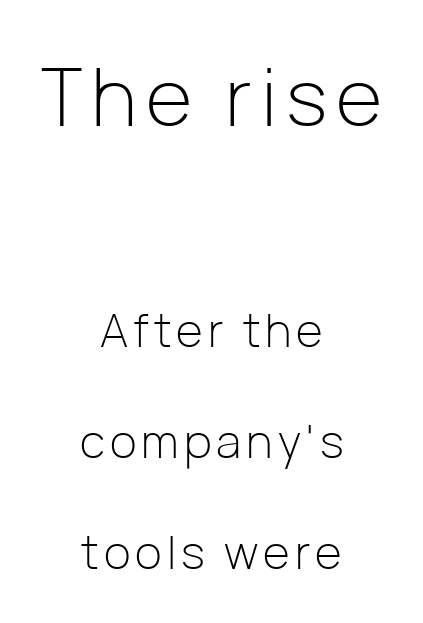
This block would shrink considerably if given ordinary leading; it's expanded now. A student would notice the top passage is typeset larger than what follows. You can tell from the bare stems that sans-serif type was used. Weight: not bold — regular or lighter.
